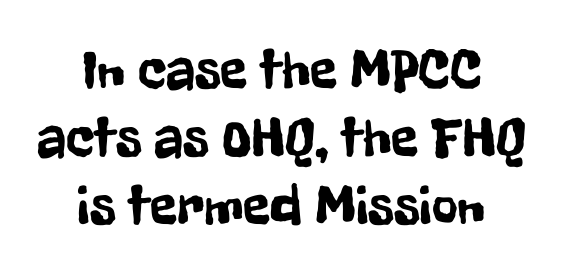
The image shows 56 px condensed sans-serif type, upright; set centered, line spacing 1.21x, normal letter spacing, not underlined; low stroke contrast and a medium x-height.
